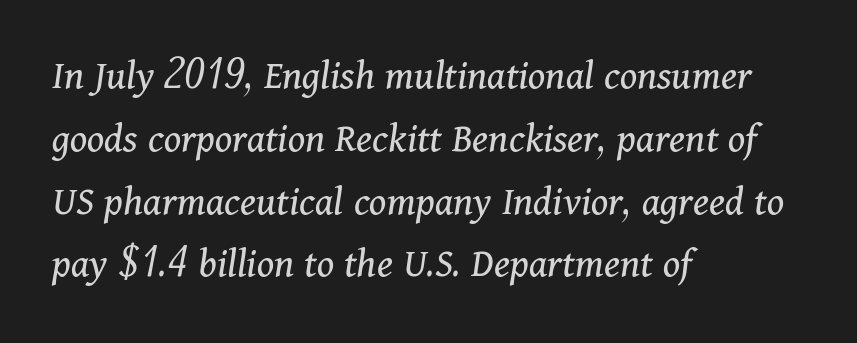
{"serif": "yes", "italic": "yes", "lean": "right", "slant_degrees": 11, "bold": "no", "weight": "regular", "width": "normal", "stroke_contrast": "medium", "x_height": "medium", "monospaced": "no", "underline": "no", "align": "left", "line_spacing": "normal", "line_spacing_ratio": 1.46, "letter_spacing": "normal", "letter_spacing_em": 0.0, "glyph_px": 43}
